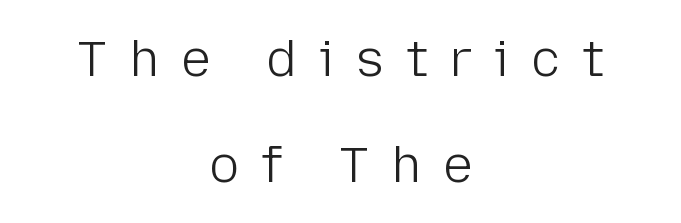
Q: Is the text bold? A: No.
Q: Is the text italic (slanted)? A: No, it is upright.
Q: Is the typeface a serif or a sans-serif typeface? A: Sans-serif.
Q: Is the text underlined? A: No.
Q: How is the paragraph aligned? A: Centered.
Q: Is the spacing between letters normal or unusually wide? A: Unusually wide.
Q: Is the spacing between lines tight, normal or loose? A: Loose.
Q: Width (condensed, normal, or wide)? A: Normal.
Q: Stroke contrast? A: Low.
Q: x-height? A: Medium.
Q: Monospaced? A: No.
